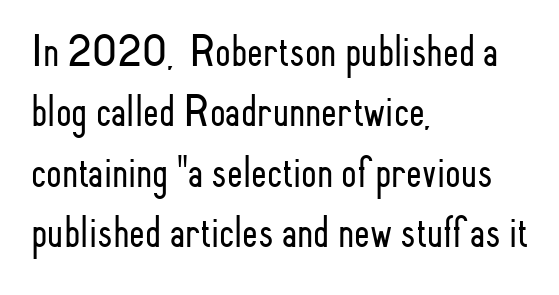
Notice how descenders clear the ascenders below comfortably — that's standard leading. Are there feet on the stems? There aren't — it's a sans. A classic flush-left, rag-right setting is used for this passage. Letters have the restrained weight of plain body copy at most.
